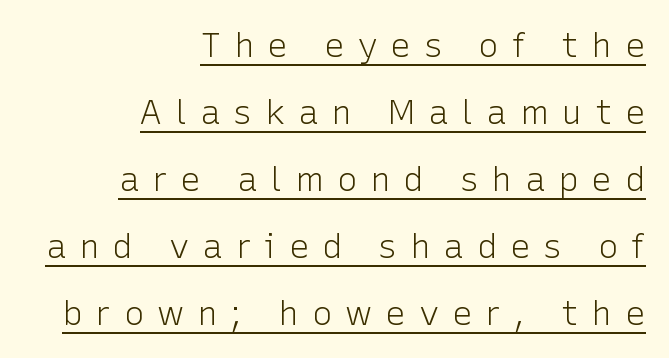
If you drew a line through each stem, it would be perfectly vertical. Is the letter spacing exaggerated? Yes — the characters are pushed far apart. These characters rest on top of a visible drawn line. This rendering employs a face without finishing strokes, i.e., a sans-serif.
